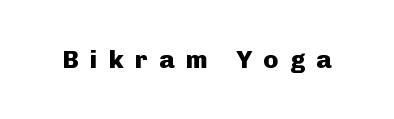
Q: Is the text bold? A: Yes.
Q: Is the text italic (slanted)? A: No, it is upright.
Q: Is the text underlined? A: No.
Q: Is the spacing between letters normal or unusually wide? A: Unusually wide.
